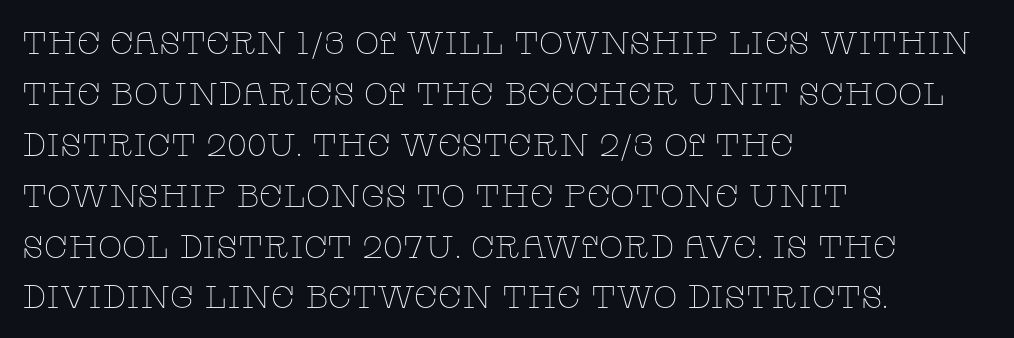
The compositor pushed each line to the left boundary. These lines are rendered in a variable-pitch font. The leading is moderate, giving the passage an even texture. The gaps between neighbouring characters are ordinary and unremarkable. Serif or sans? Serif — the stroke terminals have little feet.
